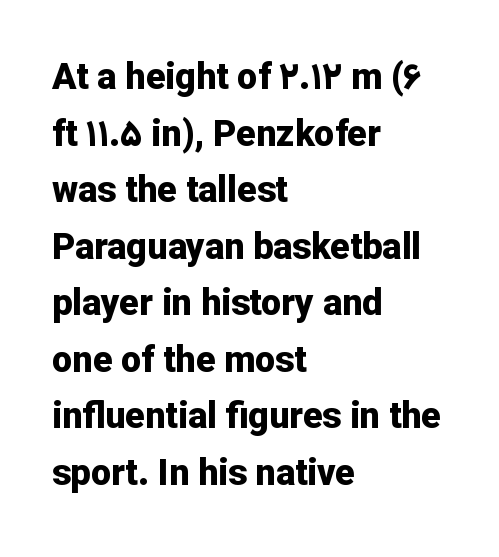
Q: Is the text bold? A: Yes.
Q: Is the text italic (slanted)? A: No, it is upright.
Q: Is the typeface a serif or a sans-serif typeface? A: Sans-serif.
Q: Is the text underlined? A: No.
Q: How is the paragraph aligned? A: Left-aligned.
Q: Is the spacing between letters normal or unusually wide? A: Normal.
Q: Is the spacing between lines tight, normal or loose? A: Normal.
Q: Width (condensed, normal, or wide)? A: Normal.
Q: Stroke contrast? A: Low.
Q: x-height? A: Medium.
Q: Monospaced? A: No.
